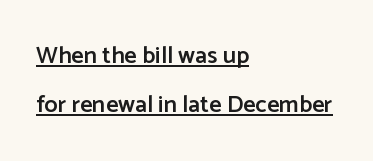
Look at the stroke-to-counter ratio: somewhat heavy, a semibold. Descenders here cross a horizontal rule under the line. Does the copy run flush right? No — it runs flush left. In terms of posture, this sample is upright. Tracking here is standard; glyphs follow each other at the usual distance. These lines stand farther apart than default settings would place them.
